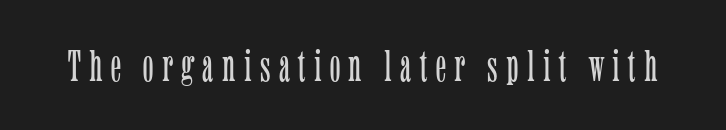
The image shows 44 px light, condensed serif type, upright; set not underlined; low stroke contrast and a medium x-height.
